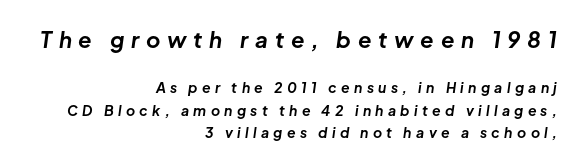
Q: Is the text bold? A: Yes.
Q: Is the text italic (slanted)? A: Yes, it leans right by about 8 degrees.
Q: Is the text underlined? A: No.
Q: How is the paragraph aligned? A: Right-aligned.
Q: Is the spacing between letters normal or unusually wide? A: Unusually wide.
Q: Is the spacing between lines tight, normal or loose? A: Normal.
Q: Which block of text is set in a larger size, the first (top) or the second (bottom)? A: The first (top) one.
